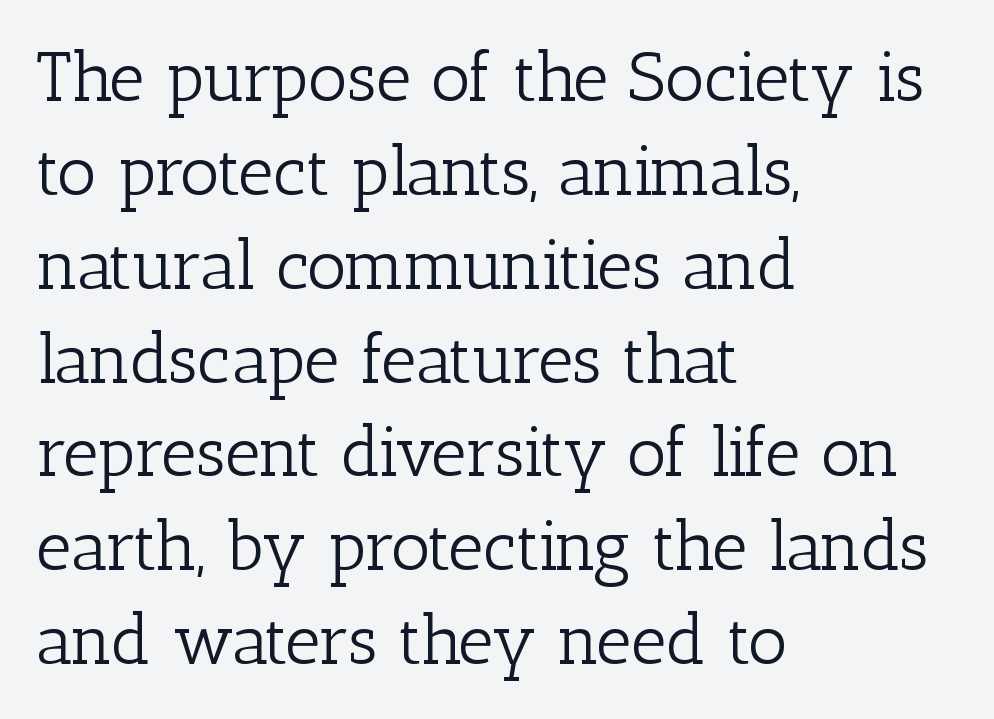
Each new line begins a customary step beneath the previous one. The letters stand upright; this is a roman face. The passage shown is typed in a proportional face where columns would drift. You could call the tracking neutral — neither tight nor loose. The letterforms sit at book weight or below.
